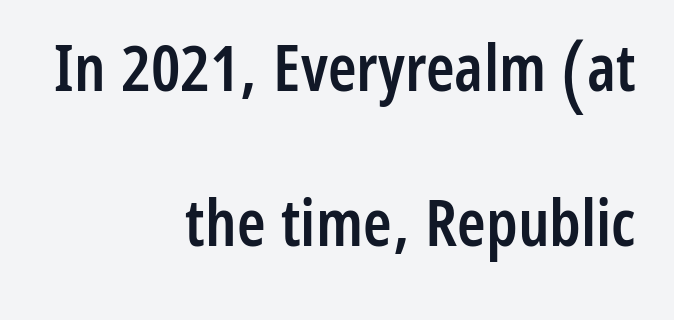
The image shows 65 px semibold, condensed sans-serif type, upright; set right-aligned, loose line spacing (2.38x), normal letter spacing, not underlined; low stroke contrast and a medium x-height.
